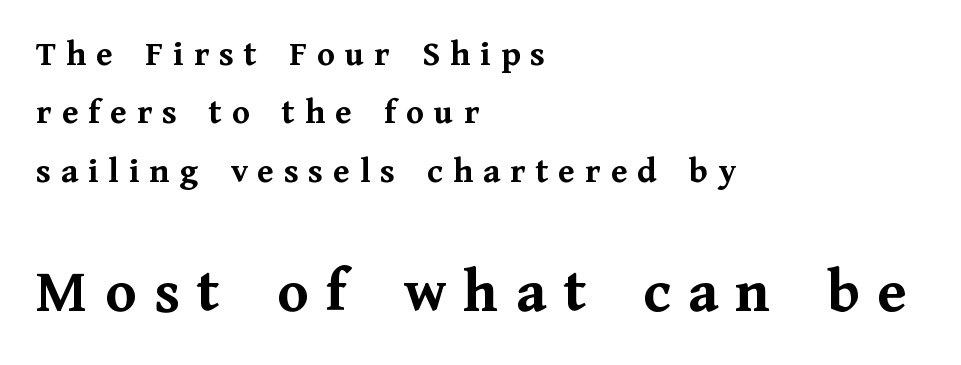
{"serif": "yes", "italic": "no", "bold": "yes", "weight": "semibold", "width": "normal", "stroke_contrast": "medium", "x_height": "medium", "monospaced": "no", "underline": "no", "align": "left", "line_spacing": "normal", "line_spacing_ratio": 1.62, "letter_spacing": "wide", "letter_spacing_em": 0.28, "larger_block": "second", "size_ratio": 1.75, "glyph_px": 63}
